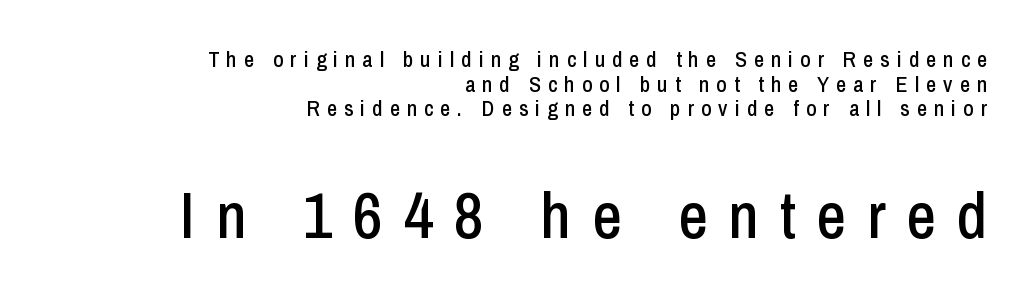
{"serif": "no", "italic": "no", "width": "condensed", "stroke_contrast": "low", "x_height": "medium", "monospaced": "no", "underline": "no", "align": "right", "line_spacing": "tight", "line_spacing_ratio": 1.12, "letter_spacing": "wide", "letter_spacing_em": 0.32, "larger_block": "second", "size_ratio": 2.95, "glyph_px": 65}
